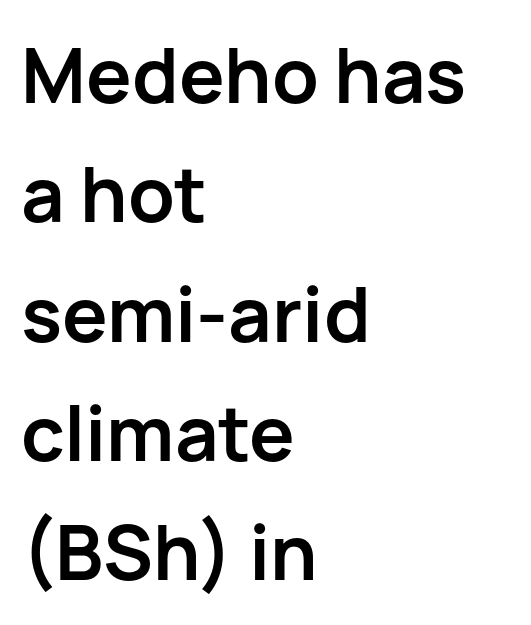
The image shows 76 px semibold sans-serif type, upright; set left-aligned, normal line spacing (1.57x), normal letter spacing, not underlined; low stroke contrast and a medium x-height.
